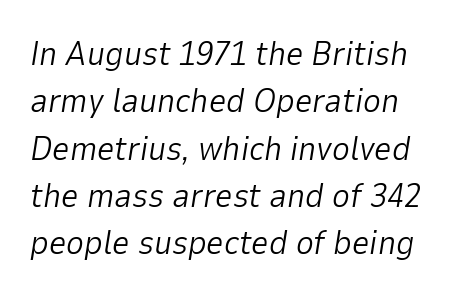
Heft: none added — not bold. Descender tails drop into unmarked territory. The type is set solid horizontally, with unmodified tracking. A typesetter would mark this as italic.
